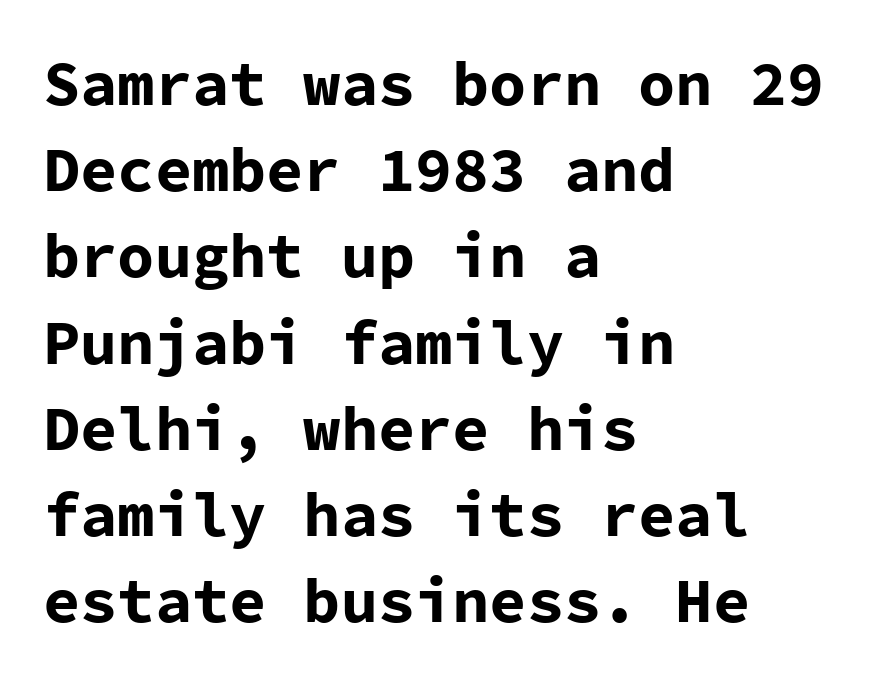
Q: Is the text bold? A: Yes.
Q: Is the text italic (slanted)? A: No, it is upright.
Q: Is the typeface a serif or a sans-serif typeface? A: Sans-serif.
Q: Is the text underlined? A: No.
Q: How is the paragraph aligned? A: Left-aligned.
Q: Is the spacing between letters normal or unusually wide? A: Normal.
Q: Is the spacing between lines tight, normal or loose? A: Normal.
Q: Width (condensed, normal, or wide)? A: Normal.
Q: Stroke contrast? A: Low.
Q: x-height? A: Medium.
Q: Monospaced? A: Yes.
